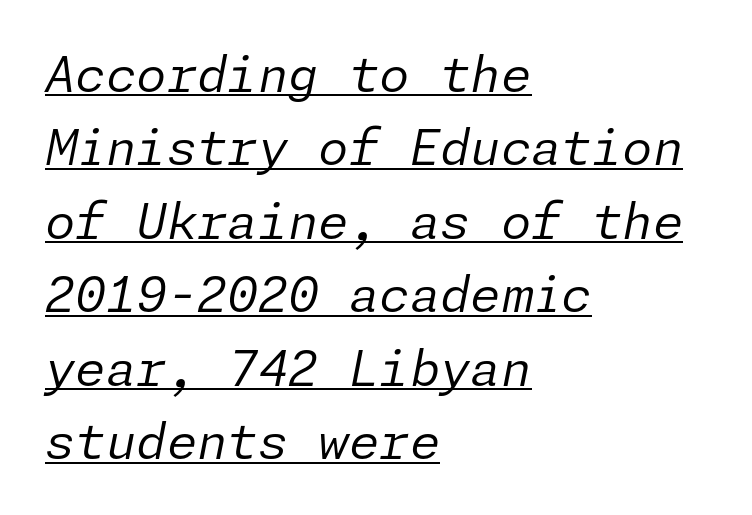
The image shows 49 px regular-weight type, italic (leaning right); set left-aligned, normal line spacing (1.5x), normal letter spacing, underlined; low stroke contrast and a medium x-height.
